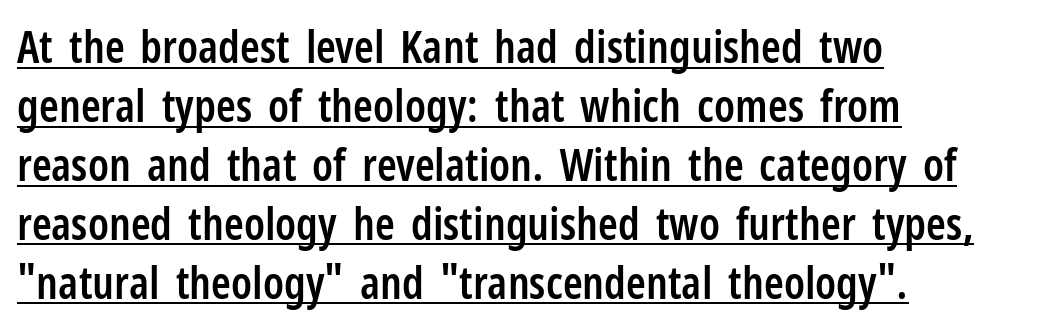
The image shows 45 px semibold, condensed sans-serif type, upright; set left-aligned, normal line spacing (1.31x), normal letter spacing, underlined; low stroke contrast and a medium x-height.
